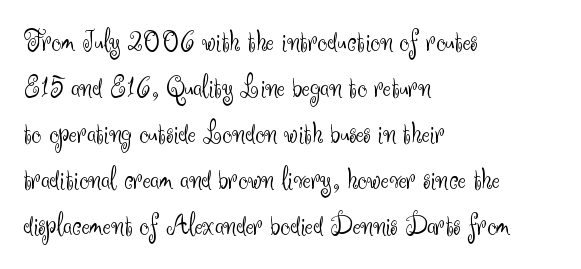
Q: Is the text bold? A: No.
Q: Is the text italic (slanted)? A: No, it is upright.
Q: Is the typeface a serif or a sans-serif typeface? A: Sans-serif.
Q: Is the text underlined? A: No.
Q: How is the paragraph aligned? A: Left-aligned.
Q: Is the spacing between letters normal or unusually wide? A: Normal.
Q: Is the spacing between lines tight, normal or loose? A: Normal.
Q: Width (condensed, normal, or wide)? A: Normal.
Q: Stroke contrast? A: Medium.
Q: x-height? A: Small.
Q: Monospaced? A: No.
